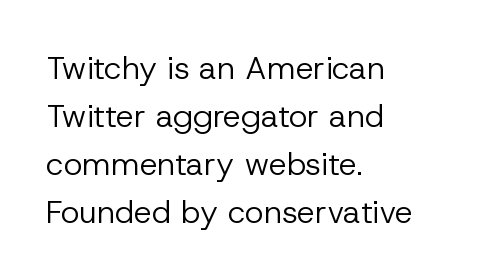
Each letter keeps its own natural width here, so spacing adapts to shape. Italic? Not at all — the glyphs are vertical. Regular leading. No extra ink here — the face is not bold. The compositor pushed each line to the left boundary.
